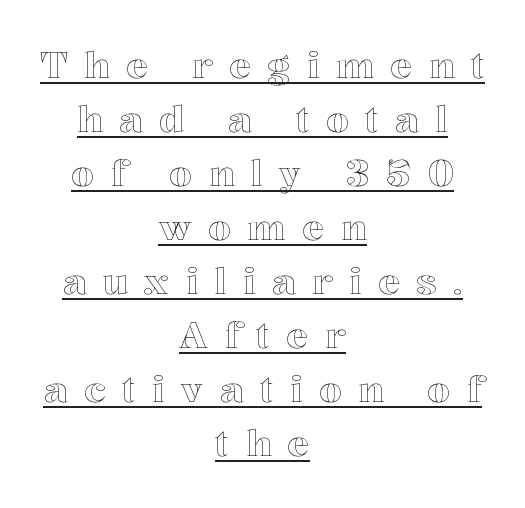
Q: Is the text italic (slanted)? A: No, it is upright.
Q: Is the text underlined? A: Yes.
Q: How is the paragraph aligned? A: Centered.
Q: Is the spacing between letters normal or unusually wide? A: Unusually wide.
Q: Is the spacing between lines tight, normal or loose? A: Normal.
Q: Width (condensed, normal, or wide)? A: Normal.
Q: x-height? A: Medium.
Q: Monospaced? A: No.
